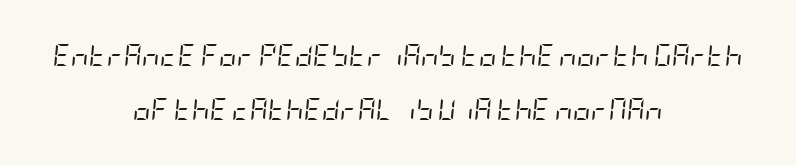
Q: Is the text bold? A: No.
Q: Is the text italic (slanted)? A: Yes, it leans right by about 5 degrees.
Q: Is the text underlined? A: No.
Q: How is the paragraph aligned? A: Centered.
Q: Is the spacing between letters normal or unusually wide? A: Normal.
Q: Is the spacing between lines tight, normal or loose? A: Loose.
